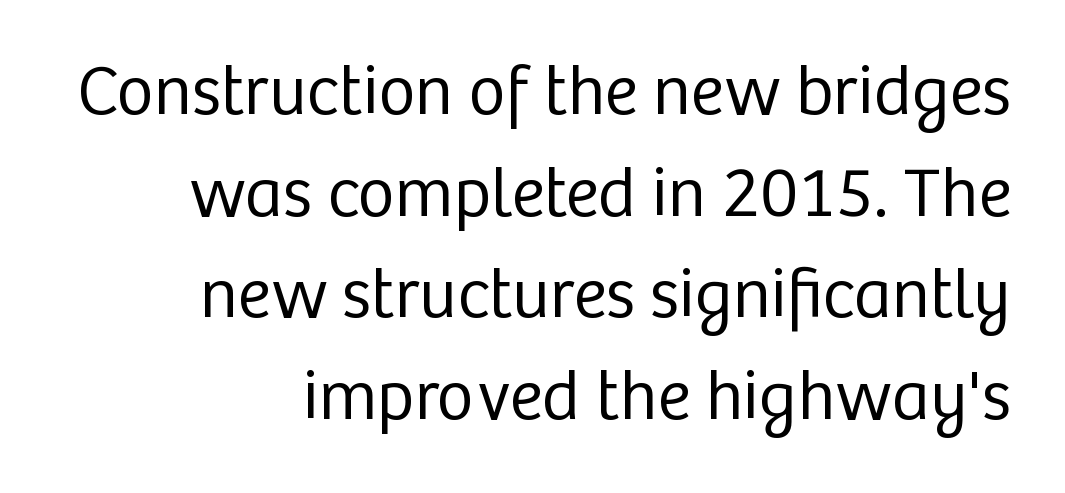
Students, observe: this is what conventionally led text looks like. Heaviness? Minimal to ordinary, like unemphasized prose. Vertical strokes here are truly vertical. The rendering uses natural spacing where letterforms have individual widths. The rendering anchors every line to the right-hand side. Each letter's strokes conclude bluntly, with no projecting serifs.
